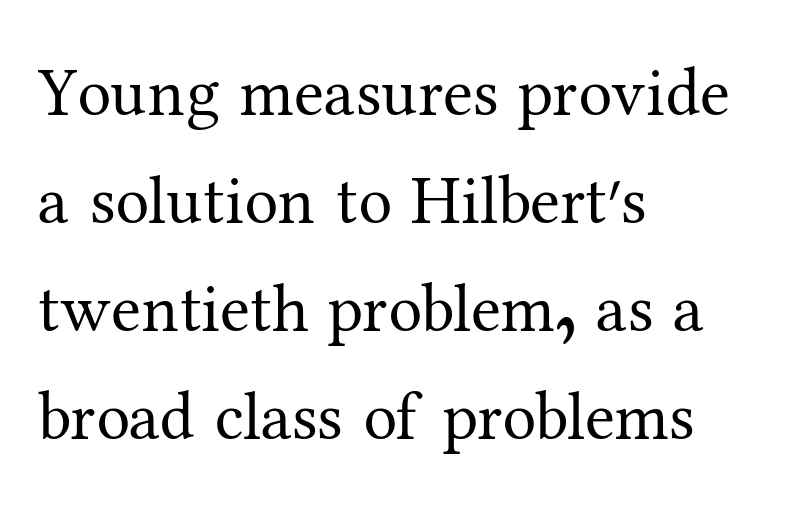
Q: Is the text bold? A: No.
Q: Is the text italic (slanted)? A: No, it is upright.
Q: Is the typeface a serif or a sans-serif typeface? A: Serif.
Q: Is the text underlined? A: No.
Q: How is the paragraph aligned? A: Left-aligned.
Q: Is the spacing between letters normal or unusually wide? A: Normal.
Q: Is the spacing between lines tight, normal or loose? A: Normal.
Q: Width (condensed, normal, or wide)? A: Normal.
Q: Stroke contrast? A: Medium.
Q: x-height? A: Medium.
Q: Monospaced? A: No.
